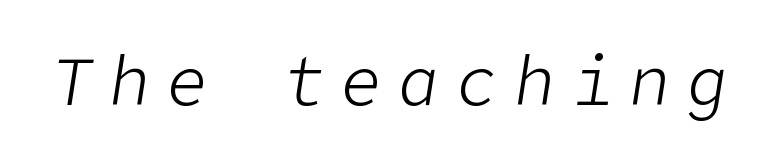
This rendering features lettering with no underline. Substantial extra tracking has been applied to these lines. There's an unmistakable incline to the writing here. The font sits on the lighter half of the weight spectrum, regular included.
